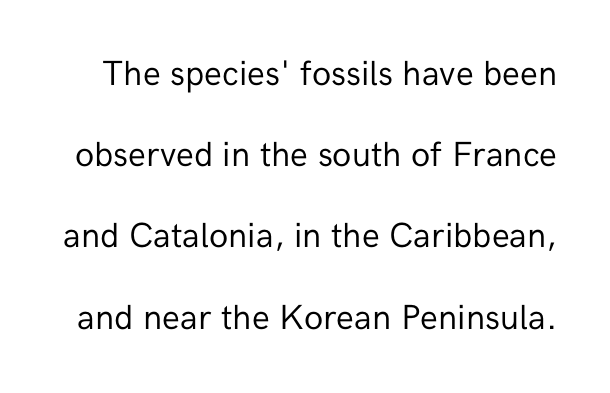
Q: Is the text bold? A: No.
Q: Is the text italic (slanted)? A: No, it is upright.
Q: Is the typeface a serif or a sans-serif typeface? A: Sans-serif.
Q: Is the text underlined? A: No.
Q: Is the spacing between letters normal or unusually wide? A: Normal.
Q: Is the spacing between lines tight, normal or loose? A: Loose.
Q: Width (condensed, normal, or wide)? A: Normal.
Q: Stroke contrast? A: Low.
Q: x-height? A: Medium.
Q: Monospaced? A: No.
